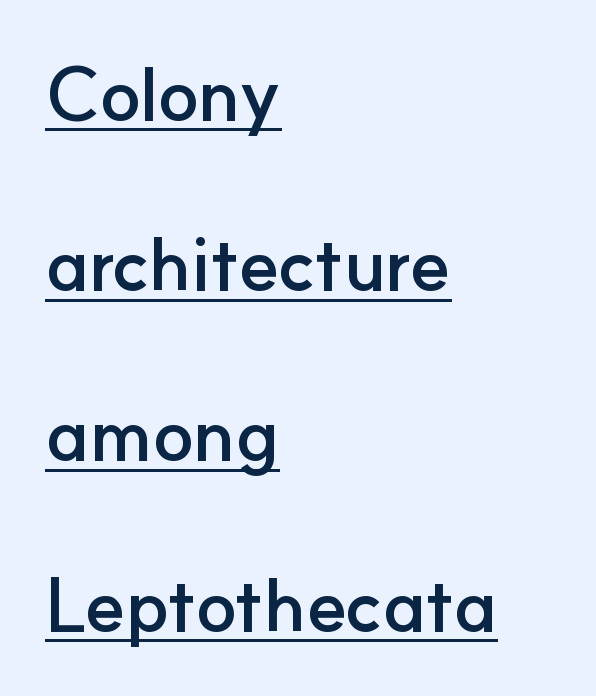
These lines were composed using upright roman letters. Looks like someone drew a line under every word here. Is this a fixed-width face? No — the glyphs have proportional, varying widths. What's the leading like? Stretched, with rows far apart. Short note: letters normally spaced.
